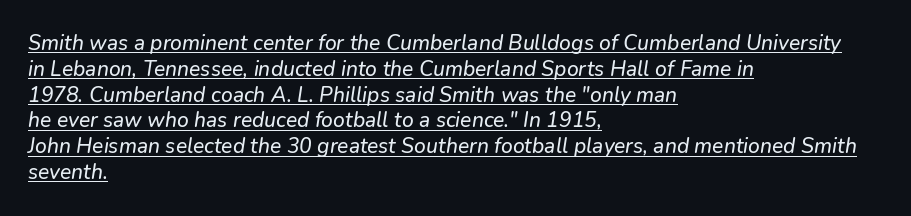
Q: Is the text underlined? A: Yes.
Q: How is the paragraph aligned? A: Left-aligned.
Q: Is the spacing between letters normal or unusually wide? A: Normal.
